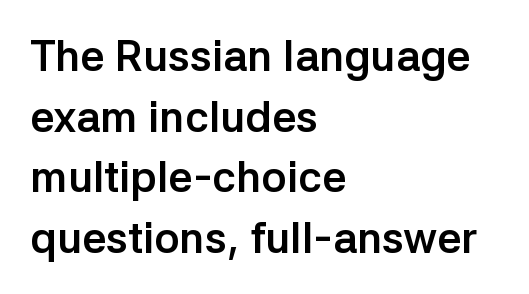
Q: Is the text bold? A: Yes.
Q: Is the text italic (slanted)? A: No, it is upright.
Q: Is the typeface a serif or a sans-serif typeface? A: Sans-serif.
Q: Is the text underlined? A: No.
Q: How is the paragraph aligned? A: Left-aligned.
Q: Is the spacing between letters normal or unusually wide? A: Normal.
Q: Is the spacing between lines tight, normal or loose? A: Normal.
Q: Width (condensed, normal, or wide)? A: Normal.
Q: Stroke contrast? A: Low.
Q: x-height? A: Medium.
Q: Monospaced? A: No.
